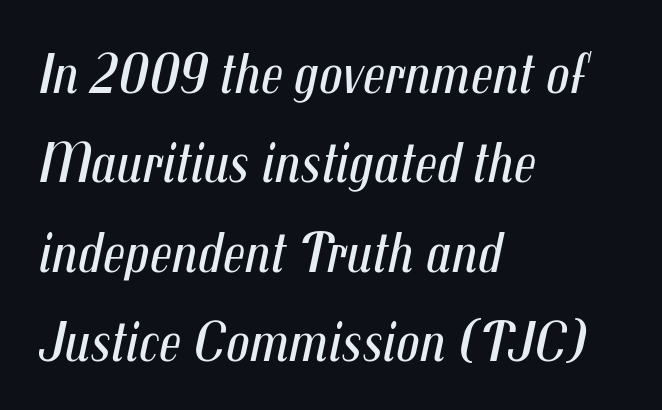
{"italic": "yes", "lean": "right", "slant_degrees": 12, "bold": "no", "weight": "regular", "width": "condensed", "stroke_contrast": "medium", "x_height": "medium", "monospaced": "no", "underline": "no", "align": "left", "line_spacing": "normal", "line_spacing_ratio": 1.54, "letter_spacing": "normal", "letter_spacing_em": 0.0, "glyph_px": 58}
